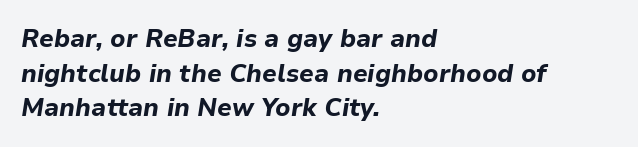
{"italic": "yes", "lean": "right", "slant_degrees": 9, "bold": "yes", "underline": "no", "align": "left", "line_spacing": "normal", "line_spacing_ratio": 1.39, "letter_spacing": "normal", "letter_spacing_em": 0.0, "glyph_px": 25}
